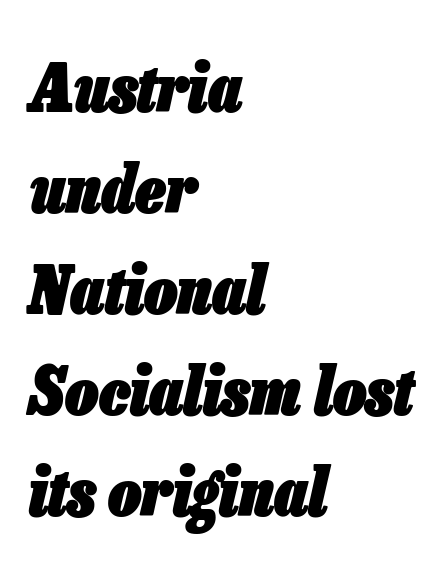
The image shows 66 px heavy, condensed type, italic (leaning right); set left-aligned, normal line spacing (1.53x), normal letter spacing, not underlined; low stroke contrast and a medium x-height.
